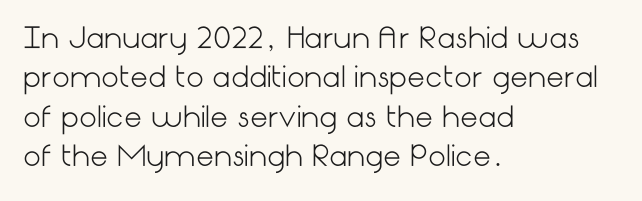
{"serif": "no", "italic": "no", "bold": "no", "weight": "light", "width": "normal", "stroke_contrast": "low", "x_height": "medium", "underline": "no", "align": "left", "line_spacing": "normal", "line_spacing_ratio": 1.41, "letter_spacing": "normal", "letter_spacing_em": 0.0, "glyph_px": 28}
